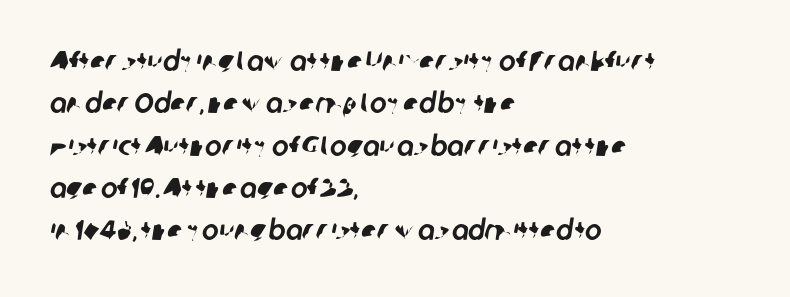
{"serif": "no", "width": "normal", "stroke_contrast": "low", "x_height": "medium", "monospaced": "no", "underline": "no", "align": "left", "line_spacing": "normal", "line_spacing_ratio": 1.51, "letter_spacing": "normal", "letter_spacing_em": 0.0, "glyph_px": 28}
